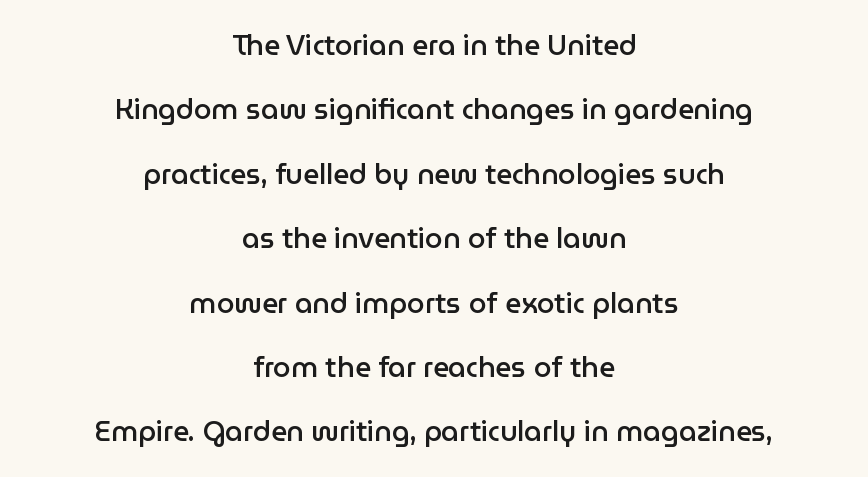
The image shows 28 px semibold sans-serif type, upright; set centered, loose line spacing (2.3x), normal letter spacing, not underlined; low stroke contrast and a medium x-height.
